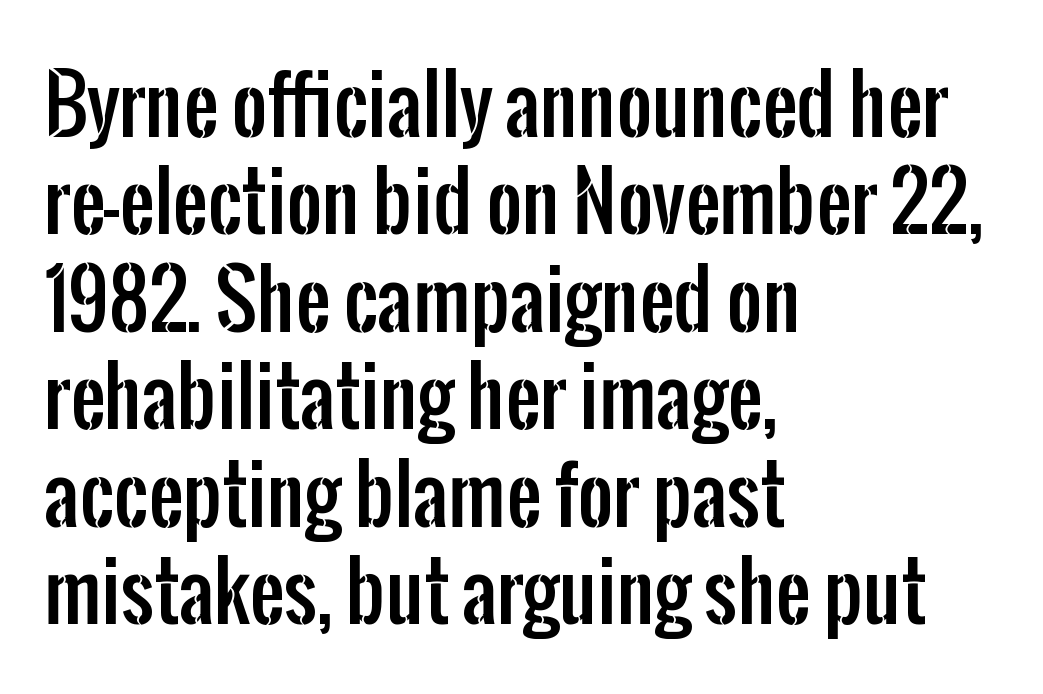
The image shows 78 px condensed sans-serif type, upright; set left-aligned, normal line spacing (1.25x), normal letter spacing, not underlined; low stroke contrast and a medium x-height.
